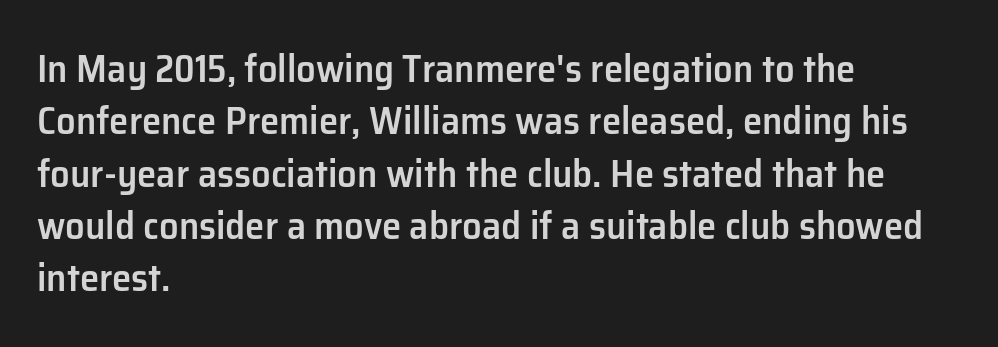
The image shows 39 px semibold sans-serif type, upright; set left-aligned, normal line spacing (1.34x), normal letter spacing, not underlined; low stroke contrast and a medium x-height.
